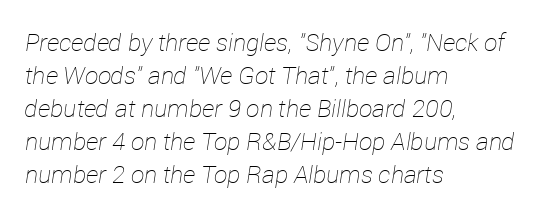
{"italic": "yes", "lean": "right", "slant_degrees": 12, "bold": "no", "underline": "no", "align": "left", "line_spacing": "normal", "line_spacing_ratio": 1.38, "letter_spacing": "normal", "letter_spacing_em": 0.0, "glyph_px": 24}
